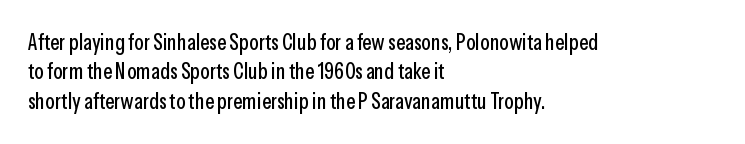
Glyph-to-glyph distance matches everyday printed text. If you drew a ruler down the left edge, every line would touch it. The letters stand upright; this is a roman face. No word sits above an underline. The line-height multiplier appears to be the usual default.
